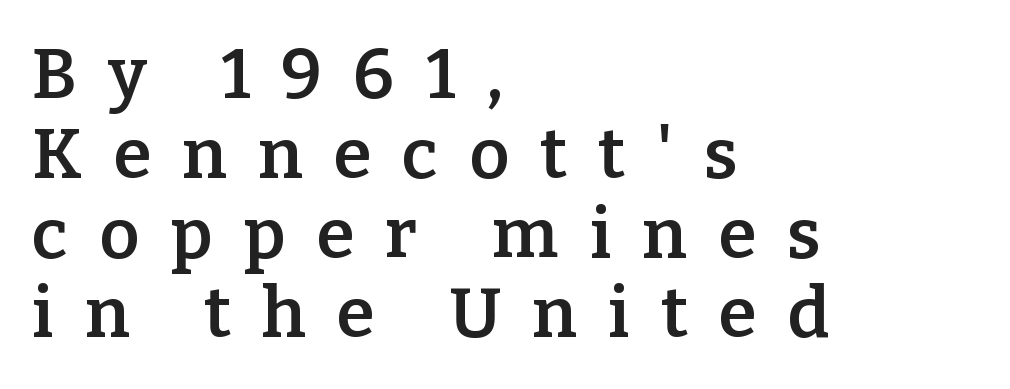
{"serif": "yes", "italic": "no", "bold": "semi", "weight": "semibold", "width": "normal", "stroke_contrast": "low", "x_height": "medium", "monospaced": "no", "underline": "no", "align": "left", "line_spacing": "tight", "line_spacing_ratio": 1.14, "letter_spacing": "wide", "letter_spacing_em": 0.44, "glyph_px": 70}
